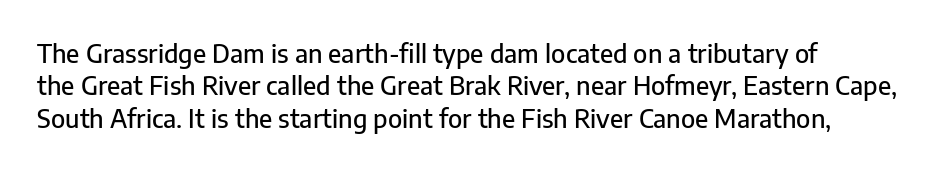
{"italic": "no", "underline": "no", "line_spacing": "normal", "line_spacing_ratio": 1.3, "letter_spacing": "normal", "letter_spacing_em": 0.0, "glyph_px": 25}
